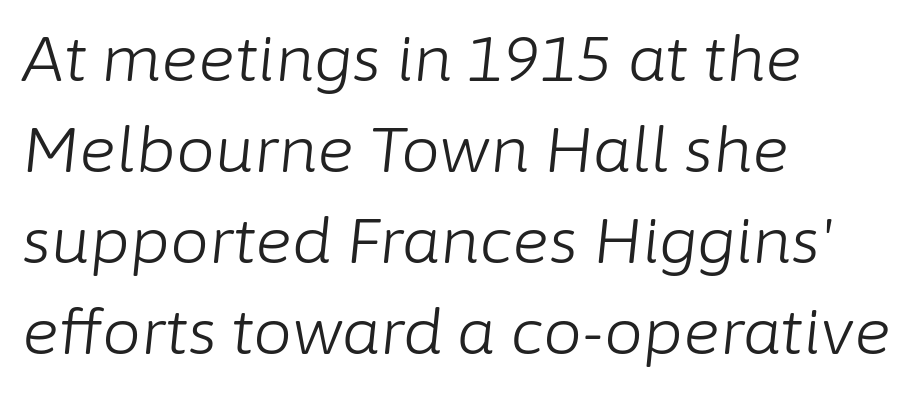
The image shows 62 px light type, italic (leaning right); set left-aligned, normal line spacing (1.47x), normal letter spacing, not underlined; low stroke contrast and a medium x-height.
